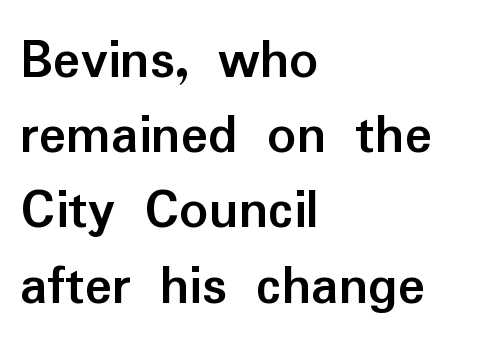
The letterforms sit shoulder to shoulder at normal distance. Leading matches the norm, producing a regular column. You could not count columns in this text — the font is proportionally spaced. Typeset ragged right — the left edge is the straight one.
